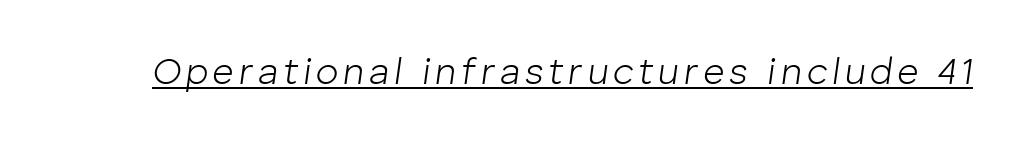
{"italic": "yes", "lean": "right", "slant_degrees": 8, "bold": "no", "weight": "light", "width": "normal", "stroke_contrast": "low", "x_height": "medium", "monospaced": "no", "underline": "yes", "glyph_px": 37}
